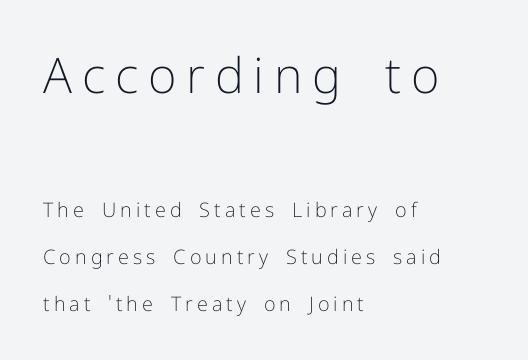
Size contrast runs from large at the top to small at the bottom. Each new line begins a long way beneath the previous one. Classification — sans serif. Each letter keeps its own natural width here, so spacing adapts to shape. The space directly below the letters is spotless.
